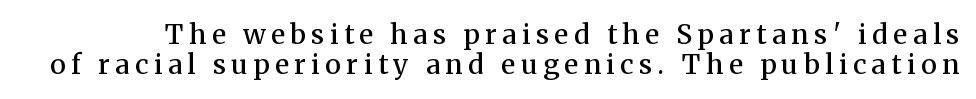
Q: Is the text bold? A: Semi-bold.
Q: Is the text italic (slanted)? A: No, it is upright.
Q: Is the text underlined? A: No.
Q: Is the spacing between letters normal or unusually wide? A: Unusually wide.
Q: Is the spacing between lines tight, normal or loose? A: Tight.
